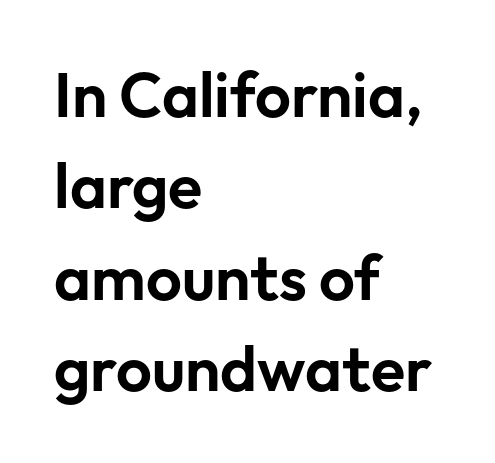
Q: Is the text italic (slanted)? A: No, it is upright.
Q: Is the typeface a serif or a sans-serif typeface? A: Sans-serif.
Q: Is the text underlined? A: No.
Q: How is the paragraph aligned? A: Left-aligned.
Q: Is the spacing between letters normal or unusually wide? A: Normal.
Q: Is the spacing between lines tight, normal or loose? A: Normal.
Q: Width (condensed, normal, or wide)? A: Normal.
Q: Stroke contrast? A: Low.
Q: x-height? A: Medium.
Q: Monospaced? A: No.
